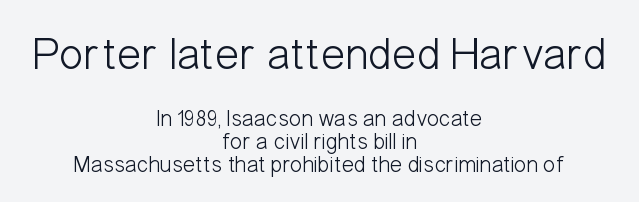
Is there much room between lines? No — they nearly touch. The font is comparable to plain body text, perhaps lighter. Type size steps down from the first block to the second. Varying glyph widths throughout — classic text-font behaviour. The string is rendered with underlining switched off. Italic? Not at all — the glyphs are vertical.
